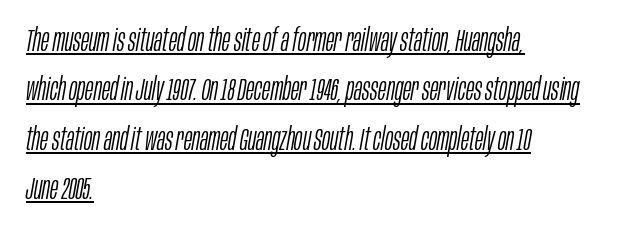
{"italic": "yes", "lean": "right", "slant_degrees": 10, "bold": "no", "weight": "light", "width": "condensed", "stroke_contrast": "low", "x_height": "large", "monospaced": "no", "underline": "yes", "align": "left", "line_spacing": "normal", "line_spacing_ratio": 1.59, "letter_spacing": "normal", "letter_spacing_em": 0.0, "glyph_px": 31}
